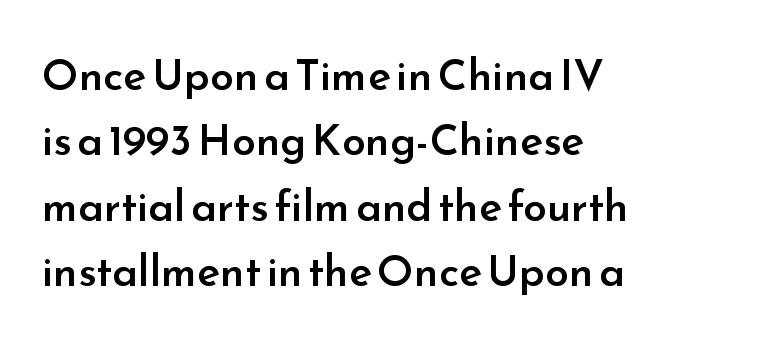
Q: Is the text bold? A: Semi-bold.
Q: Is the text italic (slanted)? A: No, it is upright.
Q: Is the typeface a serif or a sans-serif typeface? A: Sans-serif.
Q: Is the text underlined? A: No.
Q: How is the paragraph aligned? A: Left-aligned.
Q: Is the spacing between letters normal or unusually wide? A: Normal.
Q: Is the spacing between lines tight, normal or loose? A: Normal.
Q: Width (condensed, normal, or wide)? A: Normal.
Q: Stroke contrast? A: Low.
Q: x-height? A: Small.
Q: Monospaced? A: No.
